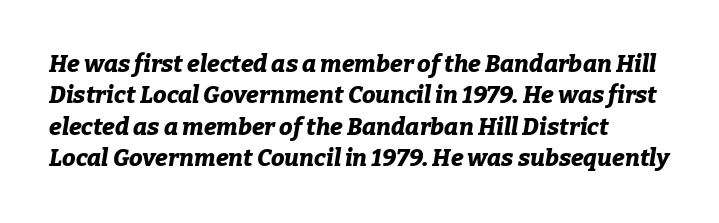
Vertically, the passage feels balanced, rows spaced as you'd expect. Glance below the letters and you will spot only blank space. A typesetter would call this zero additional tracking. Observe the lean: these are italic letterforms. The strokes are fattened all the way to bold.
